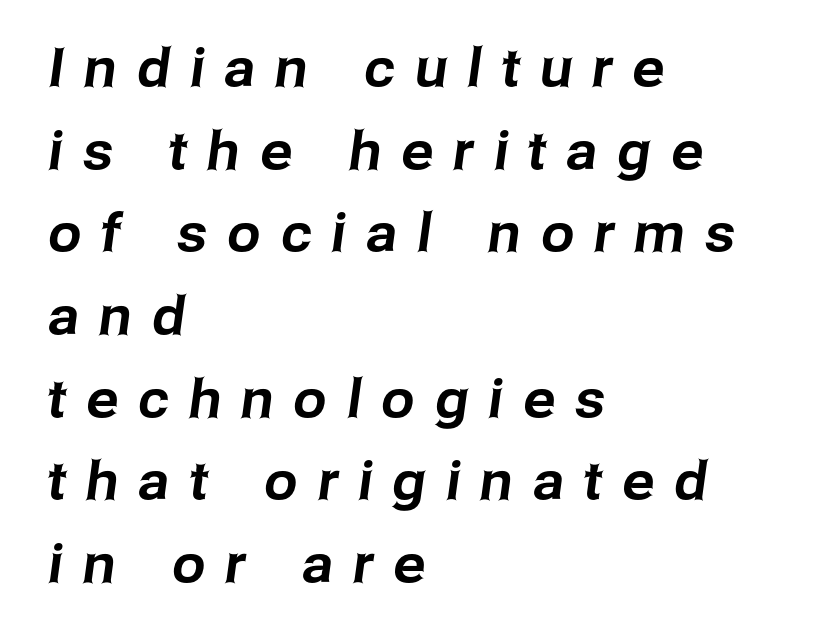
{"serif": "no", "width": "normal", "stroke_contrast": "low", "x_height": "medium", "monospaced": "no", "underline": "no", "align": "left", "line_spacing": "normal", "line_spacing_ratio": 1.56, "letter_spacing": "wide", "letter_spacing_em": 0.38, "glyph_px": 53}
